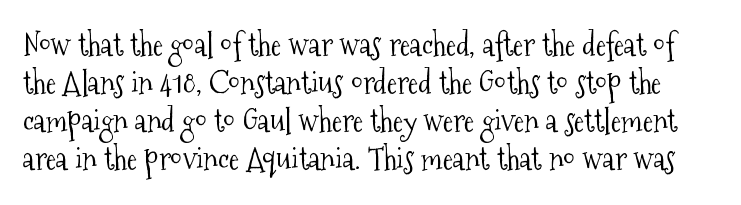
The line texture is even and compact thanks to regular tracking. Unmarked baselines from the first word to the last. Does the type have serifs? Yes, each stem ends in a small foot. Think of a printed novel: that variable character pitch is what you see here.
